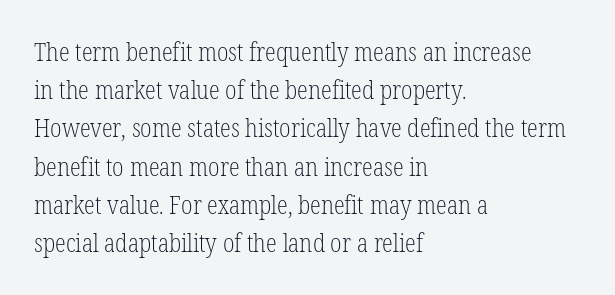
Q: Is the text bold? A: No.
Q: Is the text italic (slanted)? A: No, it is upright.
Q: Is the text underlined? A: No.
Q: How is the paragraph aligned? A: Left-aligned.
Q: Is the spacing between letters normal or unusually wide? A: Normal.
Q: Is the spacing between lines tight, normal or loose? A: Normal.
